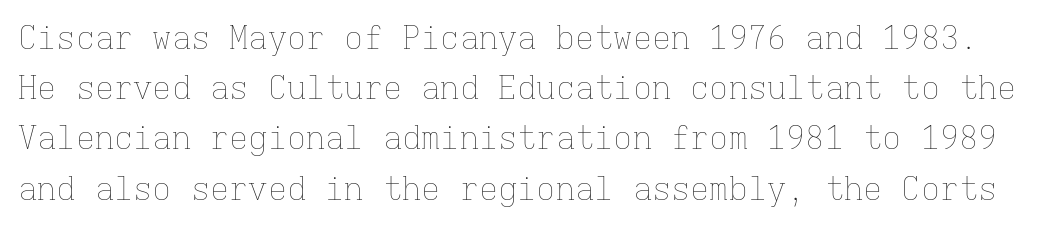
{"italic": "no", "bold": "no", "weight": "thin", "width": "normal", "stroke_contrast": "low", "x_height": "medium", "monospaced": "yes", "underline": "no", "line_spacing": "normal", "line_spacing_ratio": 1.57, "letter_spacing": "normal", "letter_spacing_em": 0.0, "glyph_px": 32}
